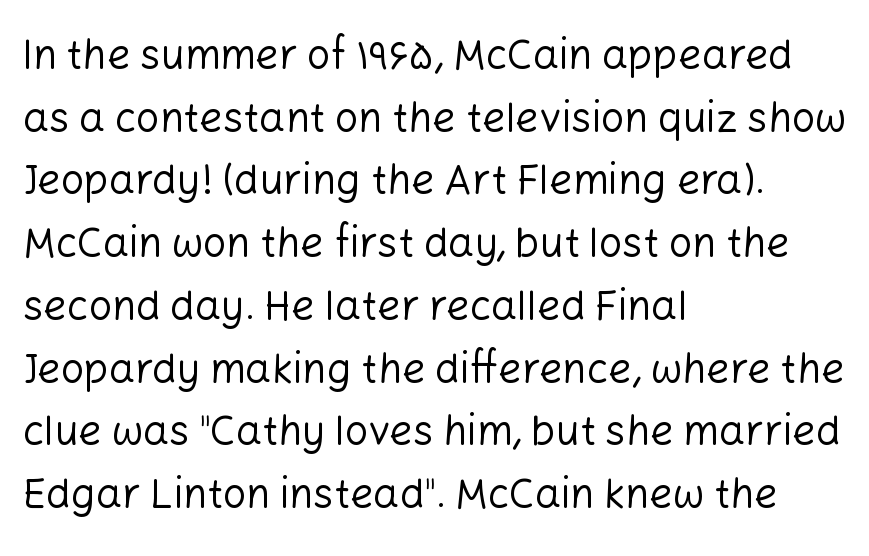
Q: Is the text bold? A: No.
Q: Is the text italic (slanted)? A: No, it is upright.
Q: Is the typeface a serif or a sans-serif typeface? A: Sans-serif.
Q: Is the text underlined? A: No.
Q: How is the paragraph aligned? A: Left-aligned.
Q: Is the spacing between letters normal or unusually wide? A: Normal.
Q: Is the spacing between lines tight, normal or loose? A: Normal.
Q: Width (condensed, normal, or wide)? A: Normal.
Q: Stroke contrast? A: Low.
Q: x-height? A: Medium.
Q: Monospaced? A: No.
